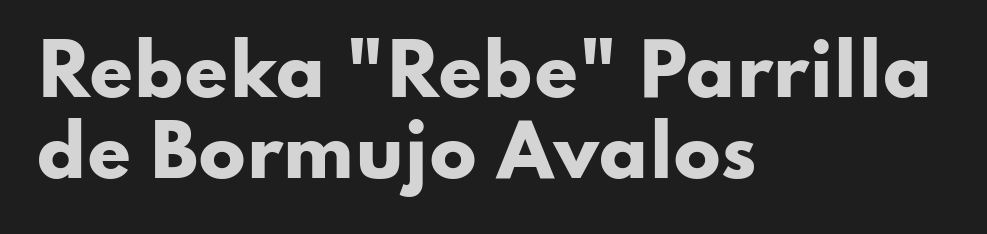
The rendering keeps characters at their native spacing. Nope, no serifs anywhere on these letters. Horizontally, the lines are justified to the leading edge only. The typography opts for an upright posture over an oblique one. The letters advance in unequal steps, a hallmark of proportional type.
